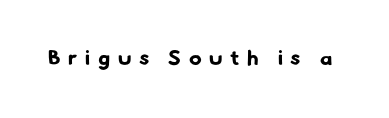
The image shows 21 px bold type; set unusually wide letter spacing (+0.37 em), not underlined.
